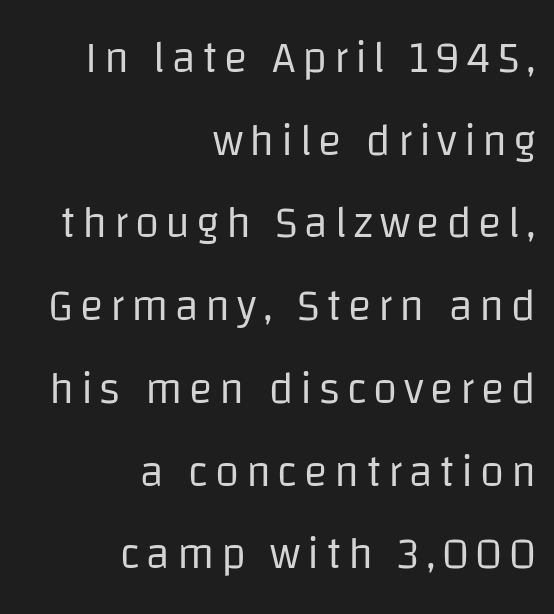
Ordinary non-slanted type is in use. This sample is right-justified, so line beginnings fall wherever the words allow. Font category for this specimen: sans-serif. Think standard paragraph weight, or any step lighter than that.
